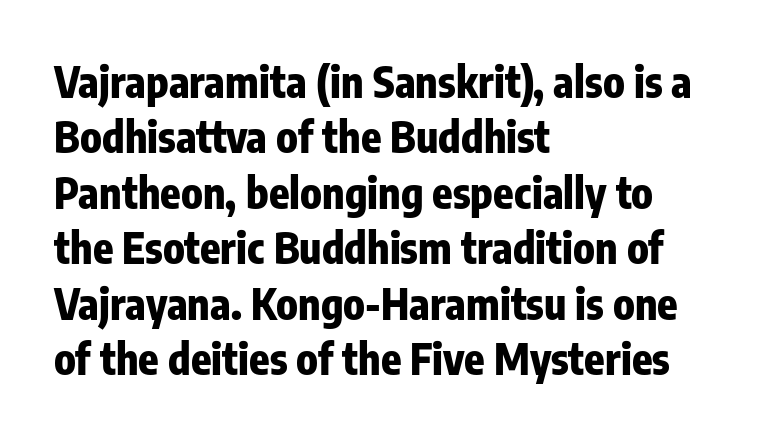
The image shows 42 px heavy, condensed sans-serif type, upright; set left-aligned, normal line spacing (1.32x), normal letter spacing, not underlined; low stroke contrast and a medium x-height.
